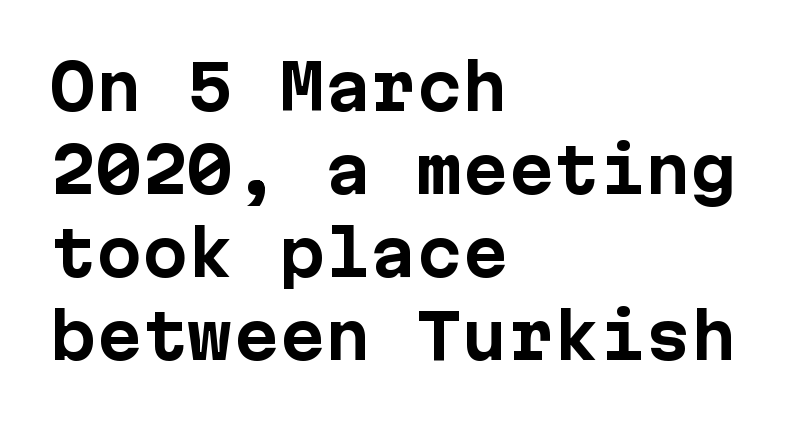
{"serif": "no", "italic": "no", "bold": "yes", "weight": "bold", "width": "normal", "stroke_contrast": "low", "x_height": "medium", "monospaced": "yes", "underline": "no", "align": "left", "line_spacing": "normal", "line_spacing_ratio": 1.36, "letter_spacing": "normal", "letter_spacing_em": 0.0, "glyph_px": 61}
